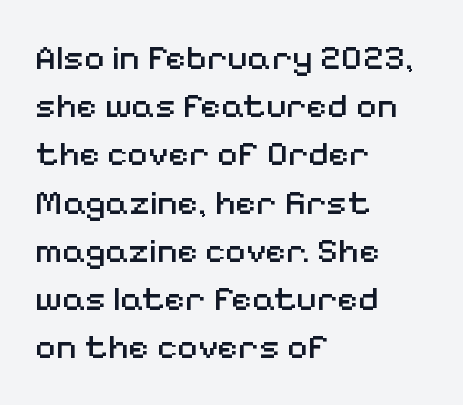
The image shows 36 px regular-weight sans-serif type, upright; set left-aligned, normal line spacing (1.34x), normal letter spacing, not underlined; medium stroke contrast and a medium x-height.
